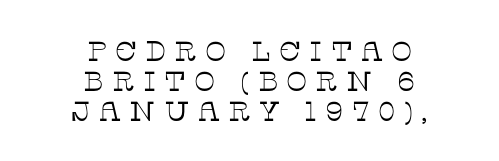
The image shows 28 px thin serif type, upright; set centered, tight line spacing (1.08x), unusually wide letter spacing (+0.29 em), not underlined; low stroke contrast and a large x-height.
